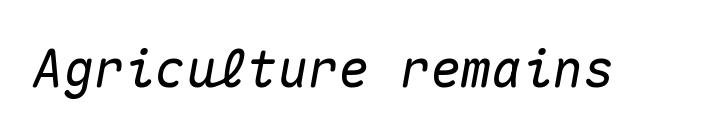
{"italic": "yes", "lean": "right", "slant_degrees": 10, "width": "normal", "stroke_contrast": "medium", "x_height": "medium", "monospaced": "yes", "underline": "no", "letter_spacing": "normal", "letter_spacing_em": 0.0, "glyph_px": 51}
